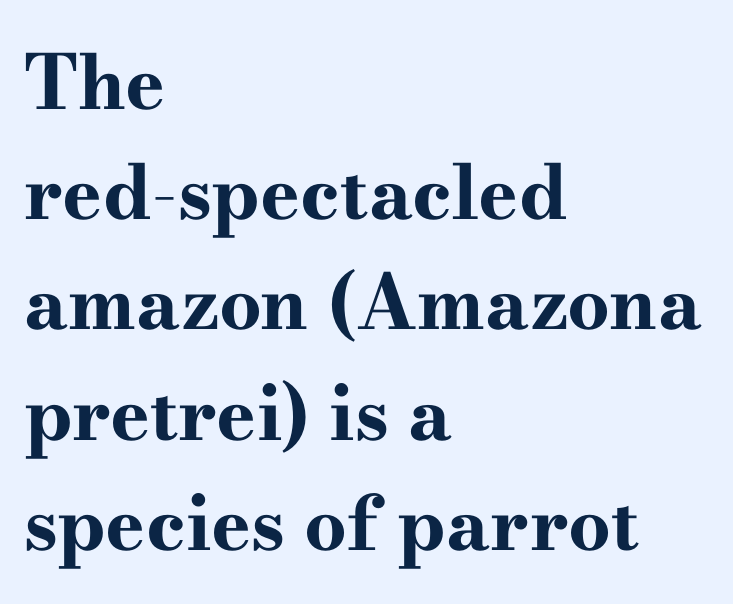
Q: Is the text bold? A: Yes.
Q: Is the text italic (slanted)? A: No, it is upright.
Q: Is the typeface a serif or a sans-serif typeface? A: Serif.
Q: Is the text underlined? A: No.
Q: How is the paragraph aligned? A: Left-aligned.
Q: Is the spacing between letters normal or unusually wide? A: Normal.
Q: Is the spacing between lines tight, normal or loose? A: Normal.
Q: Width (condensed, normal, or wide)? A: Wide.
Q: Stroke contrast? A: High.
Q: x-height? A: Small.
Q: Monospaced? A: No.
